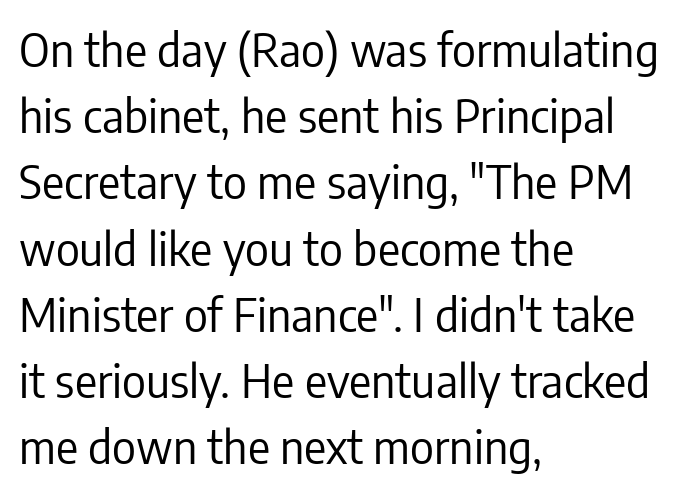
Q: Is the text bold? A: No.
Q: Is the text italic (slanted)? A: No, it is upright.
Q: Is the typeface a serif or a sans-serif typeface? A: Sans-serif.
Q: Is the text underlined? A: No.
Q: How is the paragraph aligned? A: Left-aligned.
Q: Is the spacing between letters normal or unusually wide? A: Normal.
Q: Is the spacing between lines tight, normal or loose? A: Normal.
Q: Width (condensed, normal, or wide)? A: Condensed.
Q: Stroke contrast? A: Low.
Q: x-height? A: Medium.
Q: Monospaced? A: No.
